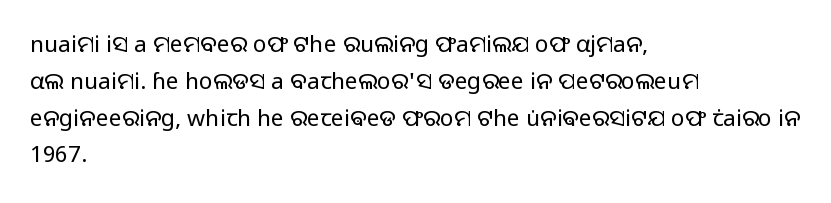
The image shows 23 px text type, upright; set left-aligned, normal line spacing (1.6x), normal letter spacing, not underlined.
